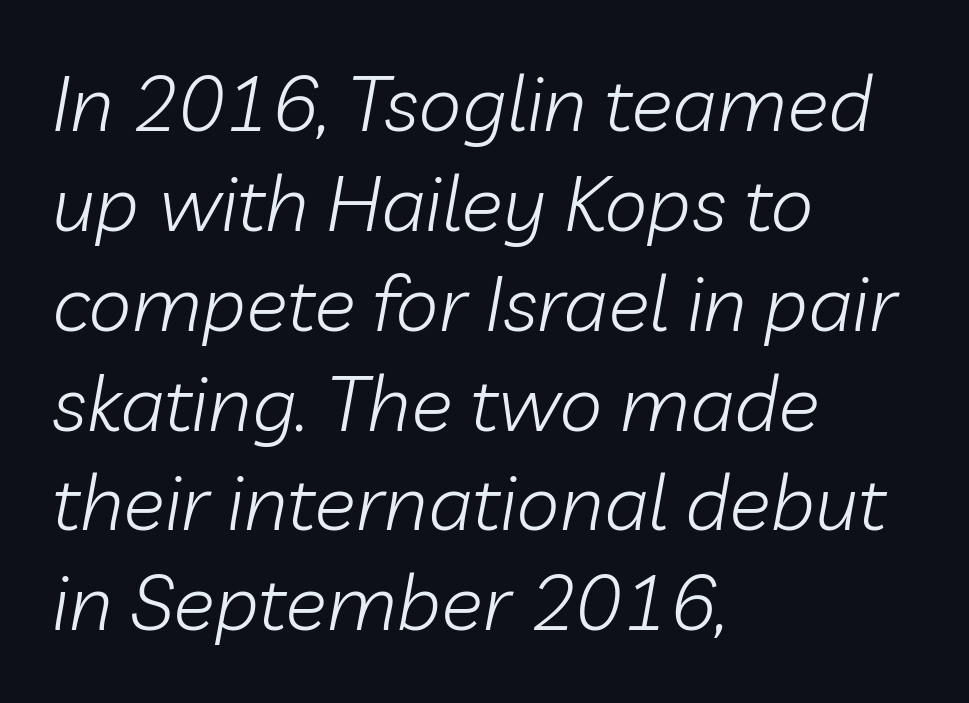
The image shows 78 px light type, italic (leaning right); set left-aligned, normal line spacing (1.28x), normal letter spacing, not underlined; low stroke contrast and a medium x-height.
